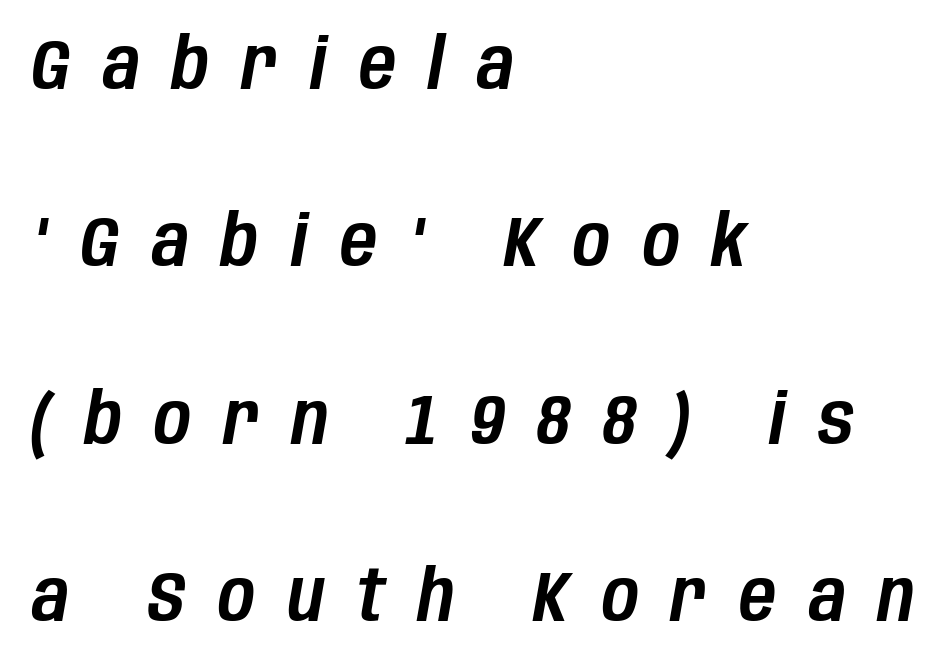
The image shows 71 px condensed type, italic (leaning right); set left-aligned, loose line spacing (2.5x), unusually wide letter spacing (+0.46 em), not underlined; low stroke contrast and a large x-height.
